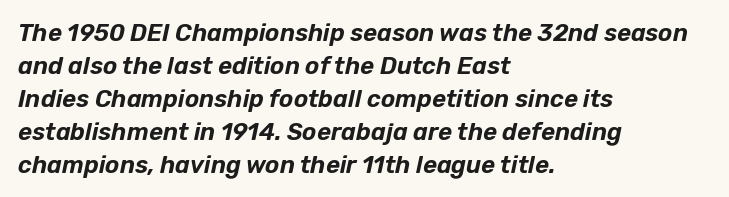
{"italic": "yes", "lean": "right", "slant_degrees": 12, "underline": "no", "align": "left", "line_spacing": "normal", "line_spacing_ratio": 1.37, "letter_spacing": "normal", "letter_spacing_em": 0.0, "glyph_px": 24}
